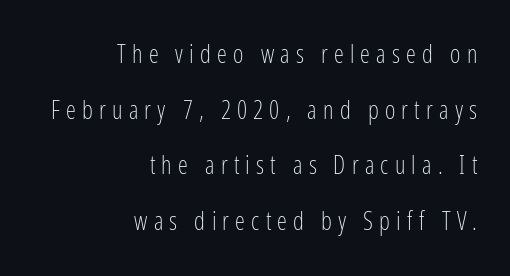
Q: Is the text bold? A: No.
Q: Is the text italic (slanted)? A: No, it is upright.
Q: Is the text underlined? A: No.
Q: How is the paragraph aligned? A: Right-aligned.
Q: Is the spacing between letters normal or unusually wide? A: Unusually wide.
Q: Is the spacing between lines tight, normal or loose? A: Loose.
